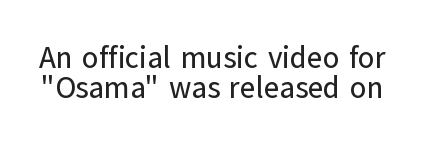
Q: Is the text italic (slanted)? A: No, it is upright.
Q: Is the typeface a serif or a sans-serif typeface? A: Sans-serif.
Q: Is the text underlined? A: No.
Q: Is the spacing between letters normal or unusually wide? A: Normal.
Q: Is the spacing between lines tight, normal or loose? A: Tight.
Q: Width (condensed, normal, or wide)? A: Normal.
Q: Stroke contrast? A: Low.
Q: x-height? A: Medium.
Q: Monospaced? A: No.
